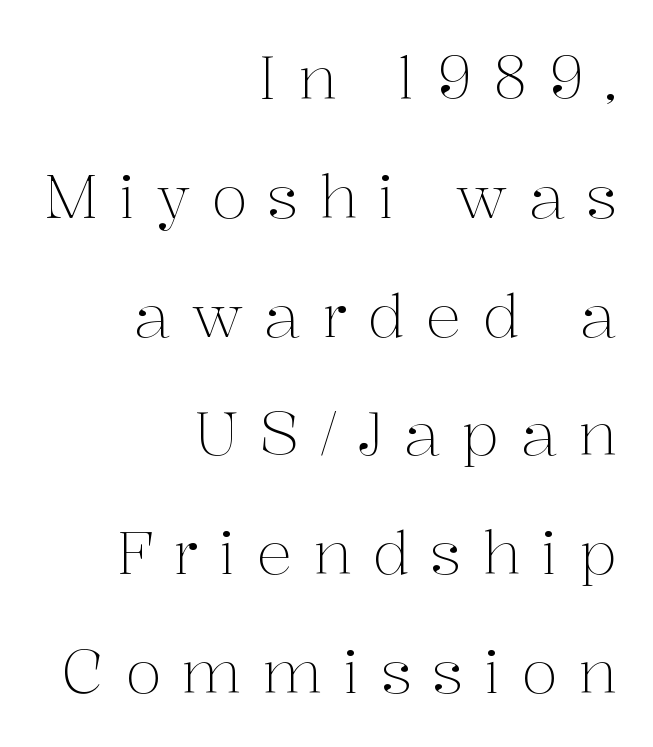
{"serif": "yes", "italic": "no", "bold": "no", "weight": "light", "width": "normal", "stroke_contrast": "medium", "x_height": "medium", "monospaced": "no", "underline": "no", "align": "right", "line_spacing": "loose", "line_spacing_ratio": 1.98, "letter_spacing": "wide", "letter_spacing_em": 0.34, "glyph_px": 60}
